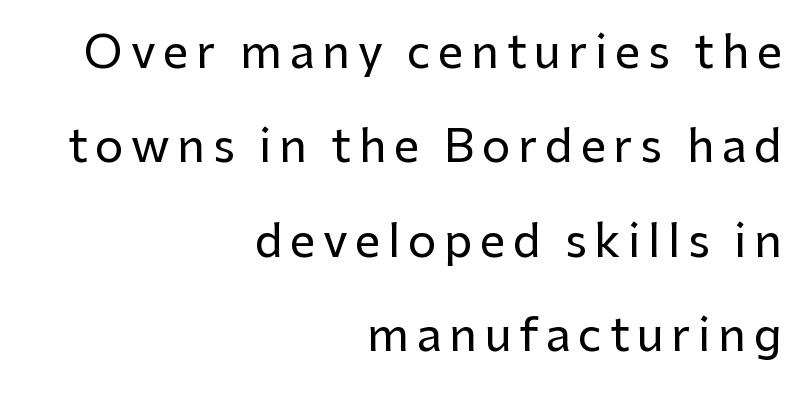
{"serif": "no", "italic": "no", "width": "normal", "stroke_contrast": "low", "x_height": "medium", "monospaced": "no", "underline": "no", "align": "right", "line_spacing": "loose", "line_spacing_ratio": 2.1, "glyph_px": 45}
